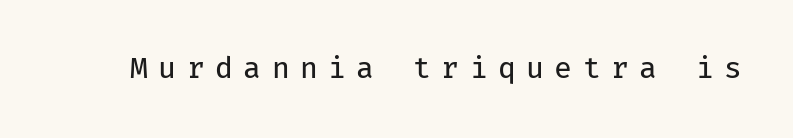
{"serif": "no", "italic": "no", "bold": "no", "weight": "regular", "width": "normal", "stroke_contrast": "low", "x_height": "medium", "monospaced": "yes", "underline": "no", "letter_spacing": "wide", "letter_spacing_em": 0.36, "glyph_px": 29}
